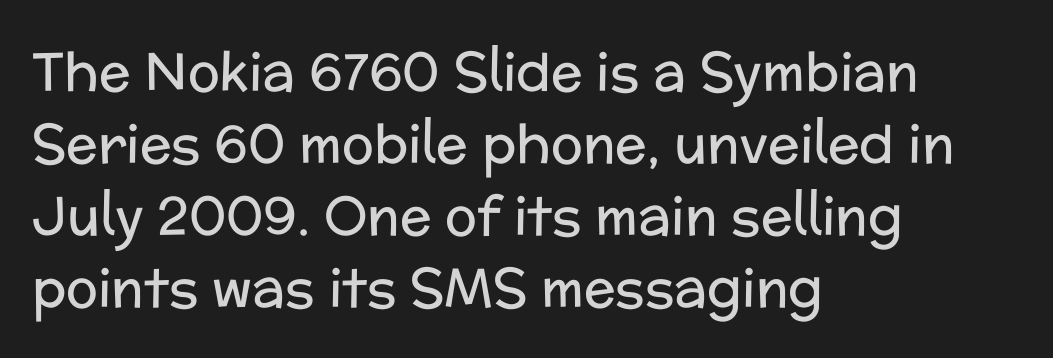
{"serif": "no", "italic": "no", "bold": "no", "weight": "regular", "width": "normal", "stroke_contrast": "low", "x_height": "medium", "monospaced": "no", "underline": "no", "align": "left", "line_spacing": "normal", "line_spacing_ratio": 1.36, "letter_spacing": "normal", "letter_spacing_em": 0.0, "glyph_px": 53}
